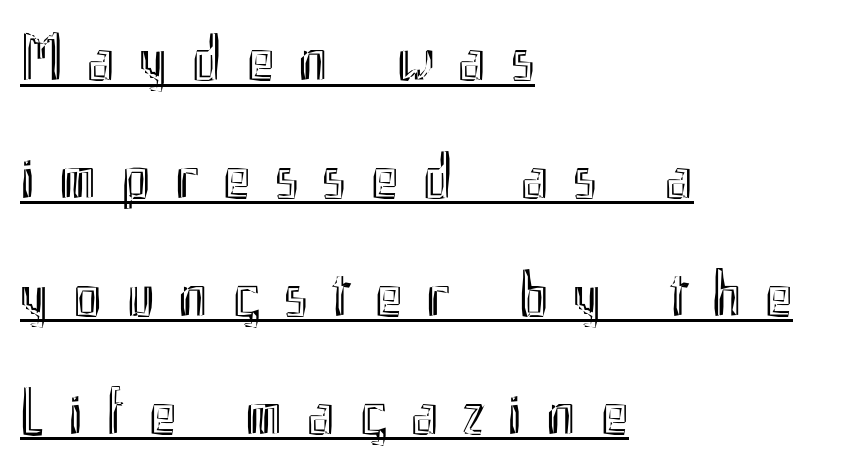
The image shows 67 px condensed type, upright; set left-aligned, line spacing 1.76x, unusually wide letter spacing (+0.36 em), underlined; a small x-height.
